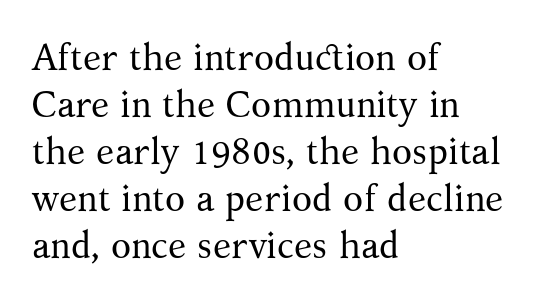
The image shows 37 px regular-weight serif type, upright; set left-aligned, normal line spacing (1.27x), normal letter spacing, not underlined; medium stroke contrast and a medium x-height.
